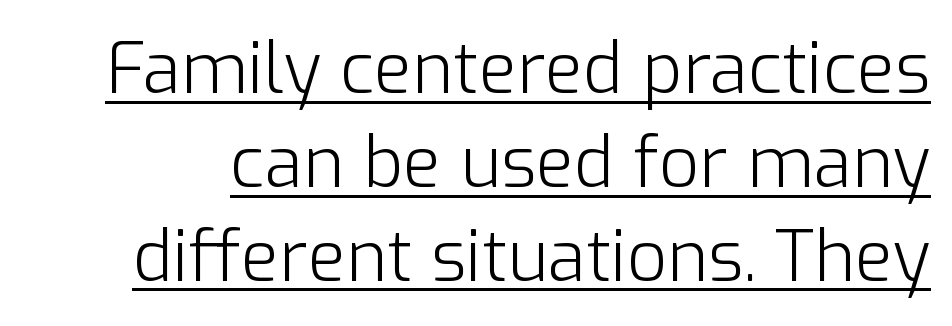
The image shows 70 px light sans-serif type, upright; set normal line spacing (1.34x), normal letter spacing, underlined; low stroke contrast and a medium x-height.
